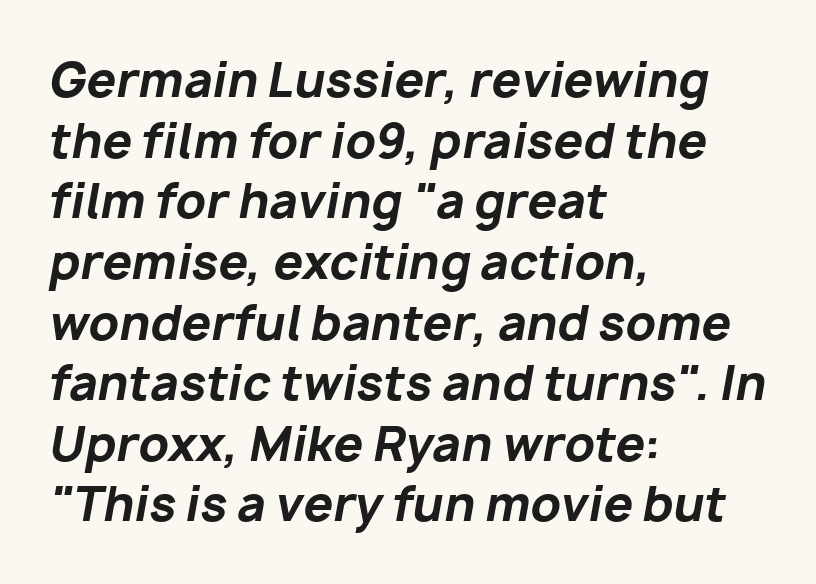
The image shows 47 px bold type, italic (leaning right); set left-aligned, normal line spacing (1.29x), normal letter spacing, not underlined; low stroke contrast and a medium x-height.
